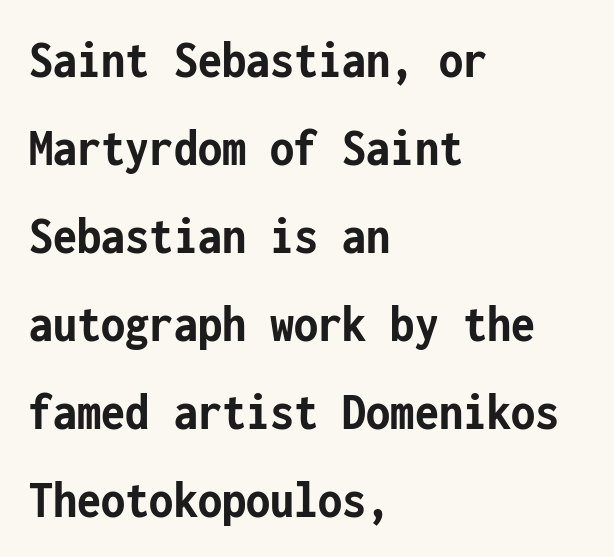
Q: Is the text bold? A: Yes.
Q: Is the text italic (slanted)? A: No, it is upright.
Q: Is the typeface a serif or a sans-serif typeface? A: Sans-serif.
Q: Is the text underlined? A: No.
Q: How is the paragraph aligned? A: Left-aligned.
Q: Is the spacing between letters normal or unusually wide? A: Normal.
Q: Is the spacing between lines tight, normal or loose? A: Normal.
Q: Width (condensed, normal, or wide)? A: Condensed.
Q: Stroke contrast? A: Low.
Q: x-height? A: Medium.
Q: Monospaced? A: Yes.
